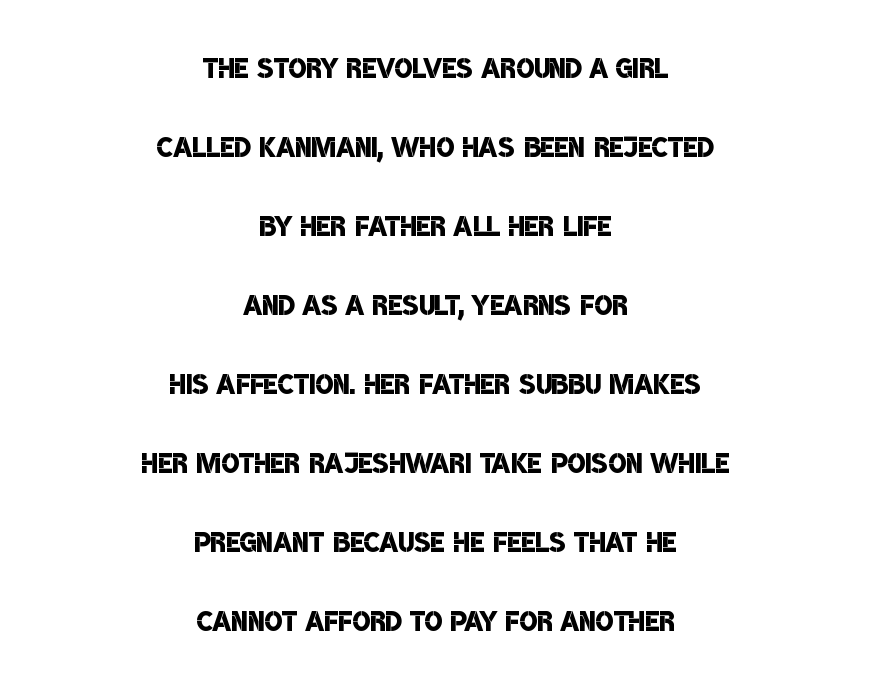
The image shows 38 px semibold, condensed sans-serif type; set centered, loose line spacing (2.08x), normal letter spacing, not underlined; low stroke contrast and a large x-height.
